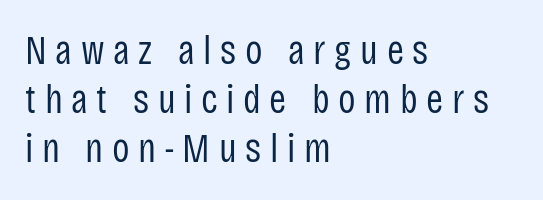
Q: Is the text bold? A: No.
Q: Is the text italic (slanted)? A: No, it is upright.
Q: Is the typeface a serif or a sans-serif typeface? A: Sans-serif.
Q: Is the text underlined? A: No.
Q: How is the paragraph aligned? A: Left-aligned.
Q: Is the spacing between letters normal or unusually wide? A: Unusually wide.
Q: Width (condensed, normal, or wide)? A: Condensed.
Q: Stroke contrast? A: Low.
Q: x-height? A: Large.
Q: Monospaced? A: No.
